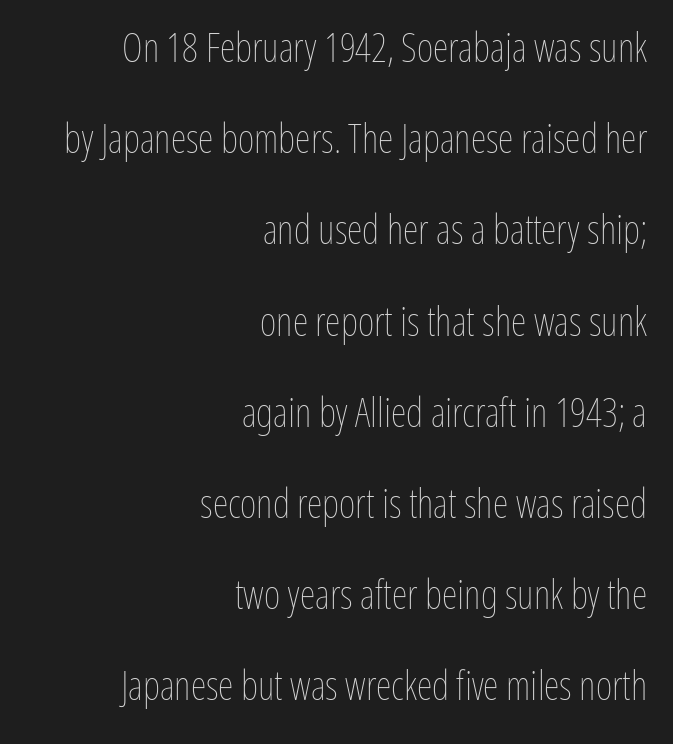
Q: Is the text bold? A: No.
Q: Is the text italic (slanted)? A: No, it is upright.
Q: Is the text underlined? A: No.
Q: How is the paragraph aligned? A: Right-aligned.
Q: Is the spacing between letters normal or unusually wide? A: Normal.
Q: Is the spacing between lines tight, normal or loose? A: Loose.
Q: Width (condensed, normal, or wide)? A: Condensed.
Q: Stroke contrast? A: Low.
Q: x-height? A: Medium.
Q: Monospaced? A: No.
